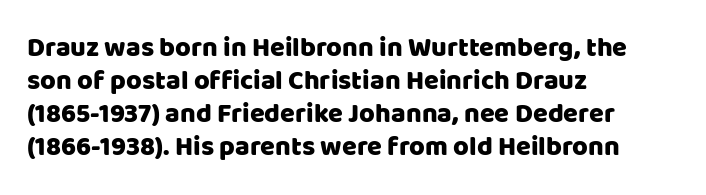
Q: Is the text italic (slanted)? A: No, it is upright.
Q: Is the text underlined? A: No.
Q: How is the paragraph aligned? A: Left-aligned.
Q: Is the spacing between letters normal or unusually wide? A: Normal.
